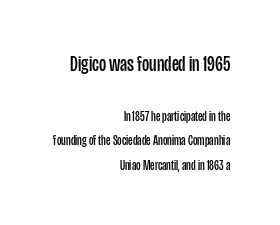
The image shows 22 px text type, upright; set right-aligned, line spacing 1.77x, normal letter spacing, not underlined; the first (top) block is 1.57x larger.
